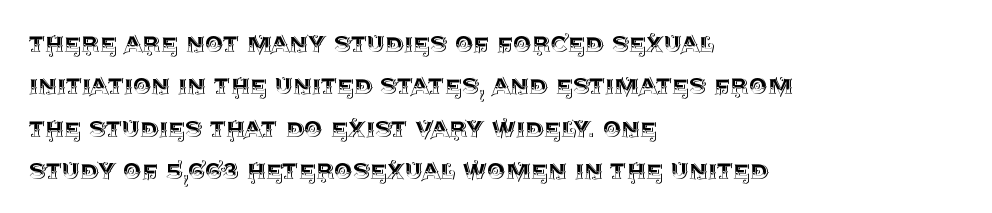
The image shows 29 px text type, upright; set left-aligned, normal line spacing (1.46x), normal letter spacing, not underlined; a large x-height.
